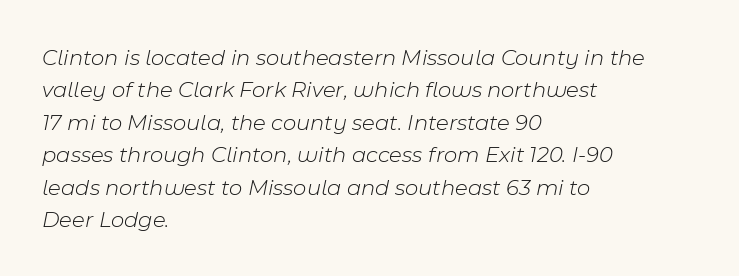
Layout note: lines flush left. Looking at the ascenders, they clearly lean. The rows are spaced the way most documents space them. Letters have the restrained weight of plain body copy at most.
